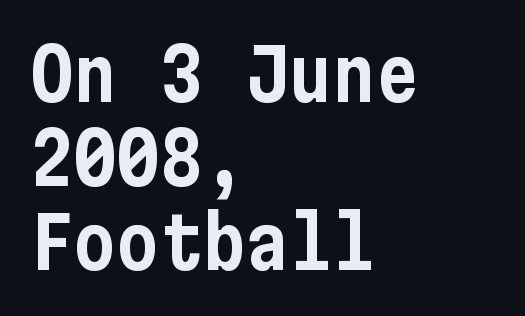
The image shows 72 px condensed sans-serif type, upright; set left-aligned, line spacing 1.17x, normal letter spacing, not underlined; low stroke contrast and a medium x-height.
